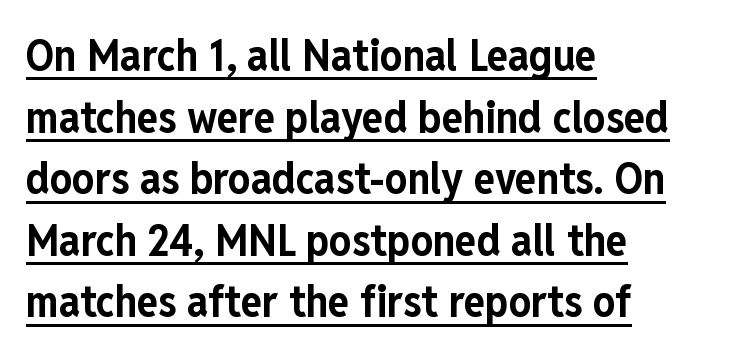
The rendering anchors every line to the left-hand side. The sample's only ornament is a line tracing under the words. Heft: maximum for text — a bold. Characters follow at the spacing the type designer built in. The face used here is a sans, in the tradition of grotesques and geometrics.
